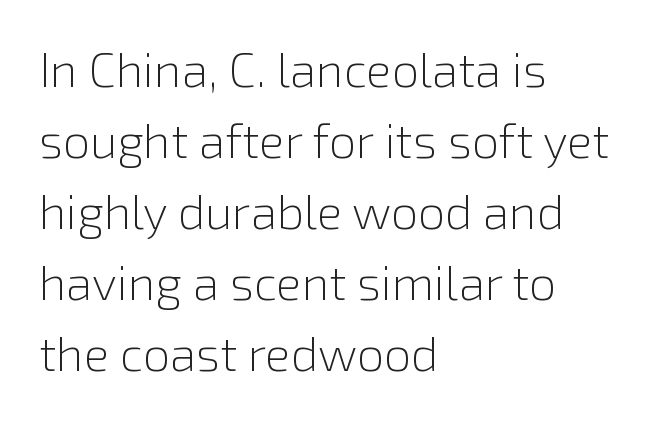
The image shows 48 px light sans-serif type, upright; set left-aligned, normal line spacing (1.48x), normal letter spacing, not underlined; low stroke contrast and a medium x-height.
